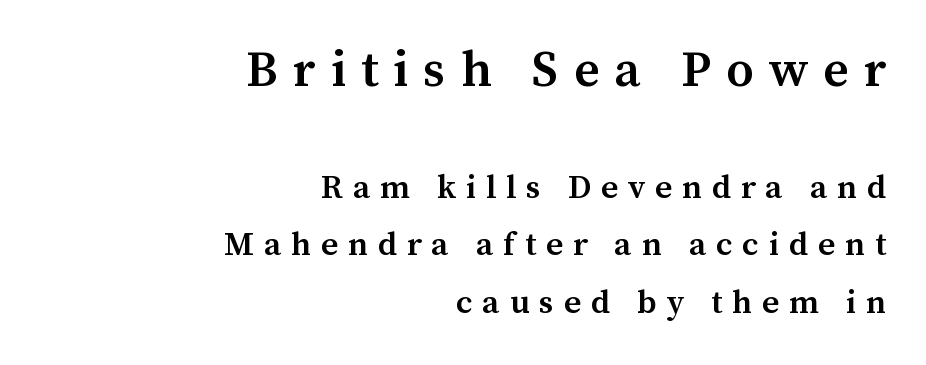
Little horizontal feet cap the strokes, marking this as serif type. This layout puts the oversized block above and the modest block below. Tall strokes in this sample are plumb rather than angled. You could not count columns in this text — the font is proportionally spaced. The tracking reads as deliberately expanded to a designer's eye.
